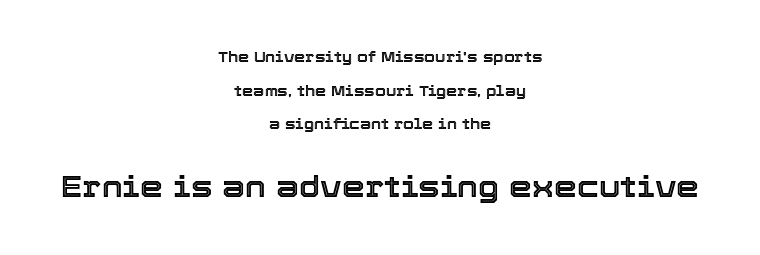
{"italic": "no", "width": "normal", "x_height": "medium", "monospaced": "no", "underline": "no", "align": "center", "line_spacing": "loose", "line_spacing_ratio": 2.41, "letter_spacing": "normal", "letter_spacing_em": 0.0, "larger_block": "second", "size_ratio": 2.07, "glyph_px": 29}
